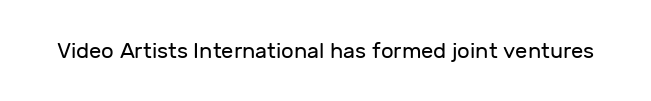
Q: Is the text bold? A: No.
Q: Is the text italic (slanted)? A: No, it is upright.
Q: Is the text underlined? A: No.
Q: Is the spacing between letters normal or unusually wide? A: Normal.
